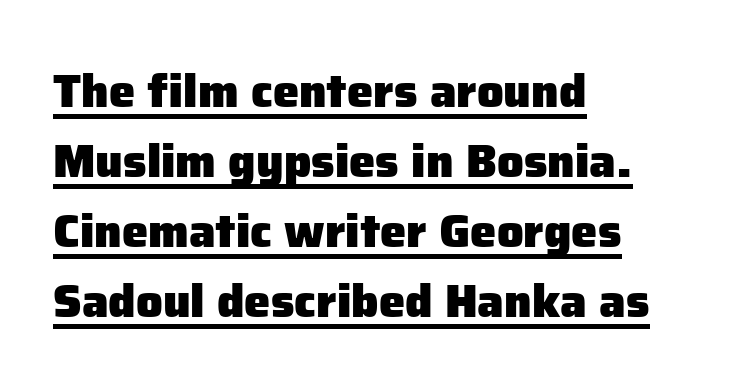
{"serif": "no", "italic": "no", "bold": "yes", "weight": "heavy", "width": "normal", "stroke_contrast": "low", "x_height": "medium", "monospaced": "no", "underline": "yes", "align": "left", "line_spacing": "normal", "line_spacing_ratio": 1.49, "letter_spacing": "normal", "letter_spacing_em": 0.0, "glyph_px": 47}
